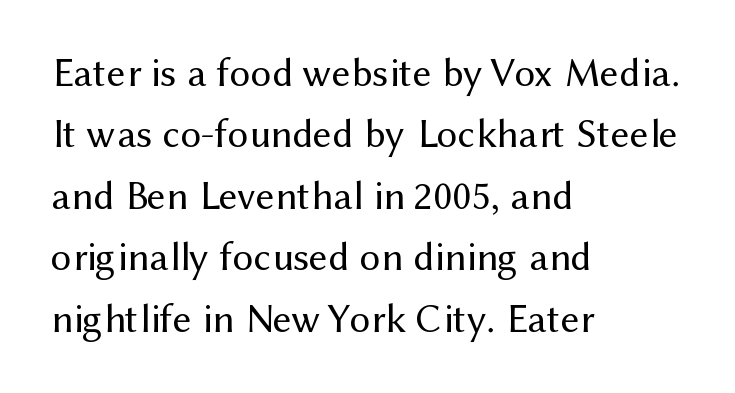
{"serif": "no", "italic": "no", "bold": "no", "weight": "regular", "width": "normal", "stroke_contrast": "medium", "x_height": "medium", "monospaced": "no", "underline": "no", "align": "left", "line_spacing": "normal", "line_spacing_ratio": 1.5, "letter_spacing": "normal", "letter_spacing_em": 0.0, "glyph_px": 41}
